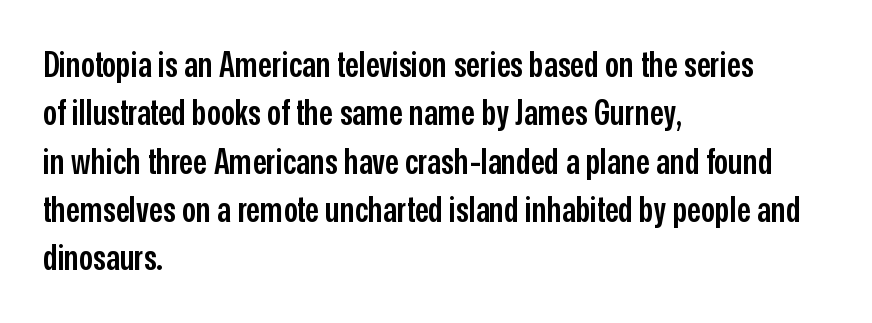
Notice the strokes are somewhat thickened but not fully heavy: this is a semibold. Honestly, the row spacing looks completely unremarkable. Compared with a centered layout, this one pins lines to the left instead. No word sits above an underline. Designer's note — italics off, roman on. The face used here is proportionally spaced, like ordinary book or web type.
